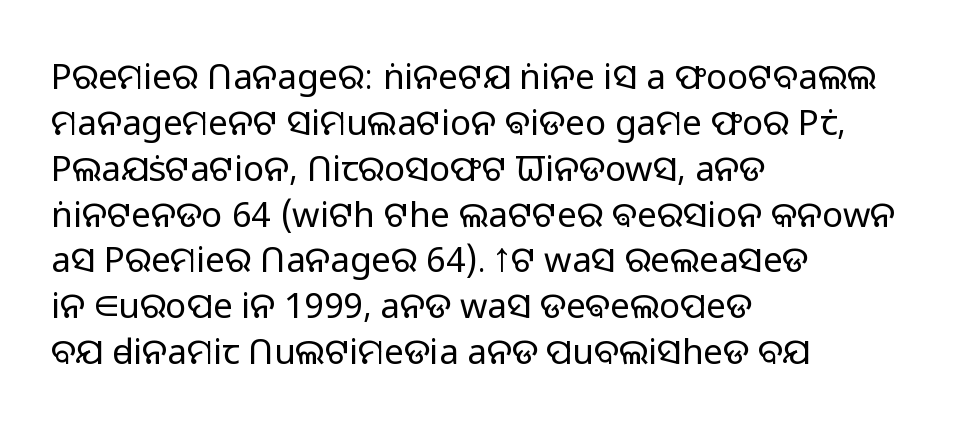
A roman cut, with each character standing at attention. The font family rendered here belongs to the sans-serif group. Here the designer chose a conventional face with non-uniform glyph widths. Honestly, there is no underline to notice here at all. Unbolded letterforms with no extra heft.
